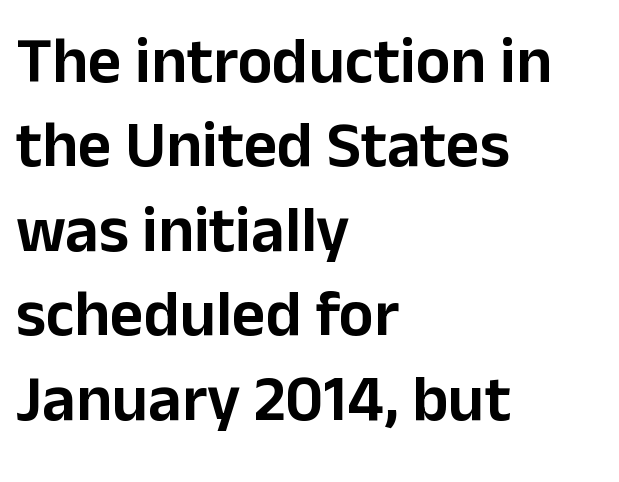
Q: Is the text italic (slanted)? A: No, it is upright.
Q: Is the typeface a serif or a sans-serif typeface? A: Sans-serif.
Q: Is the text underlined? A: No.
Q: How is the paragraph aligned? A: Left-aligned.
Q: Is the spacing between letters normal or unusually wide? A: Normal.
Q: Is the spacing between lines tight, normal or loose? A: Normal.
Q: Width (condensed, normal, or wide)? A: Normal.
Q: Stroke contrast? A: Low.
Q: x-height? A: Medium.
Q: Monospaced? A: No.
